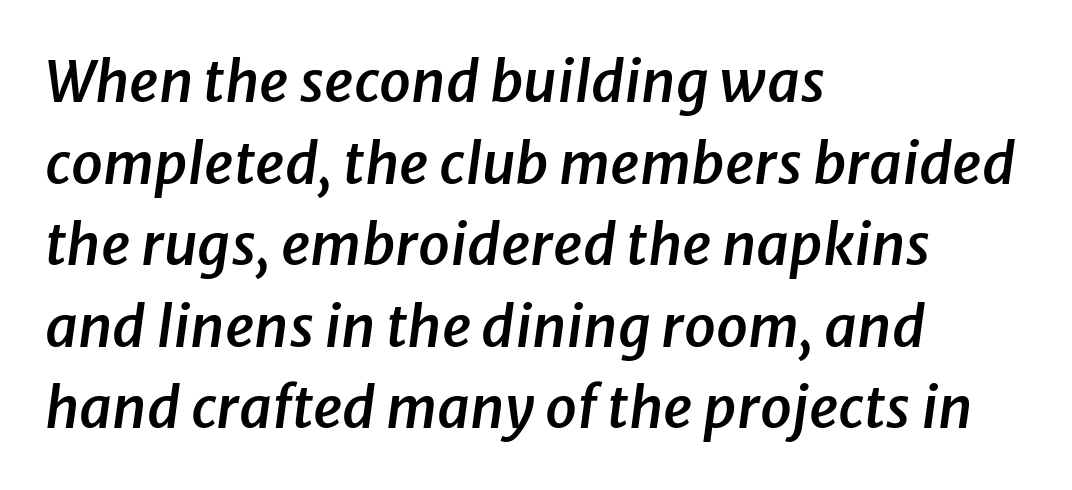
The image shows 57 px semibold type, italic (leaning right); set left-aligned, normal line spacing (1.43x), normal letter spacing, not underlined; low stroke contrast and a medium x-height.
